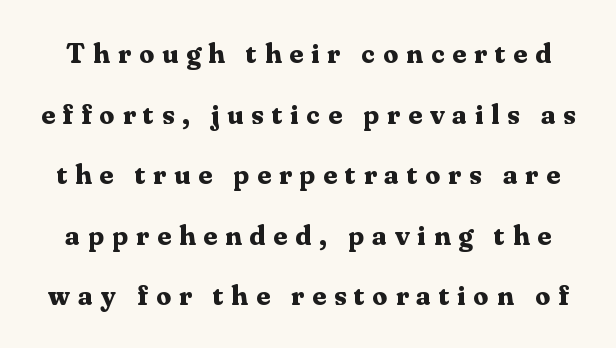
The image shows 29 px bold serif type, upright; set loose line spacing (2.09x), unusually wide letter spacing (+0.29 em), not underlined; medium stroke contrast and a small x-height.
